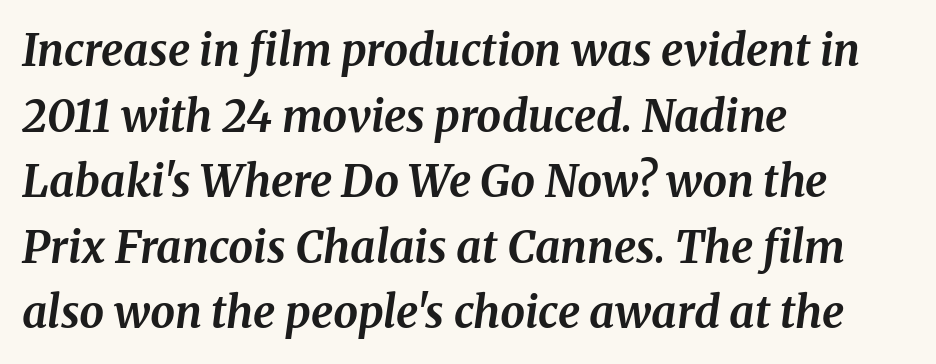
{"serif": "yes", "italic": "yes", "lean": "right", "slant_degrees": 8, "bold": "yes", "weight": "bold", "width": "normal", "stroke_contrast": "medium", "x_height": "medium", "monospaced": "no", "underline": "no", "align": "left", "line_spacing": "normal", "line_spacing_ratio": 1.49, "letter_spacing": "normal", "letter_spacing_em": 0.0, "glyph_px": 44}
